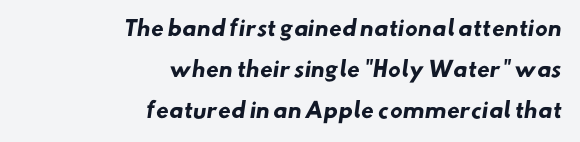
{"bold": "yes", "underline": "no", "align": "right", "line_spacing": "loose", "line_spacing_ratio": 1.95, "letter_spacing": "normal", "letter_spacing_em": 0.0, "glyph_px": 21}
